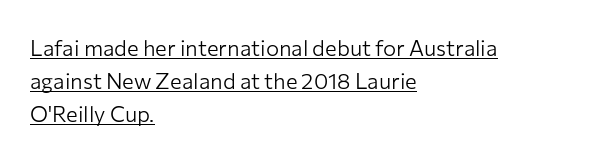
Regarding leading, the lines here are spaced in the standard way. The passage shown has conventional tracking throughout. It's the straight-up-and-down kind of type. The face looks like a standard text weight, possibly lighter.
